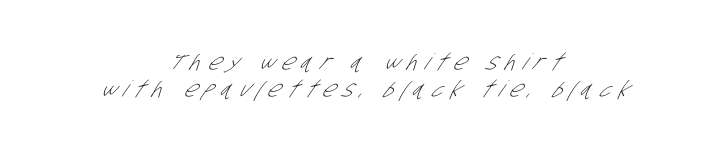
Each stroke keeps to a modest, everyday thickness or less. A bare baseline throughout the passage. Reading down the block, each line starts at a different indent, mirrored at its end. Leading: standard. Loose tracking; the words dissolve into strings of separated letters.
